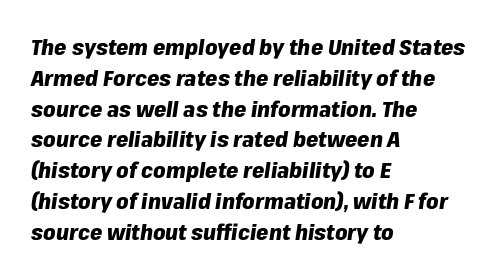
The image shows 22 px bold type, italic (leaning right); set left-aligned, normal line spacing (1.4x), normal letter spacing, not underlined.
